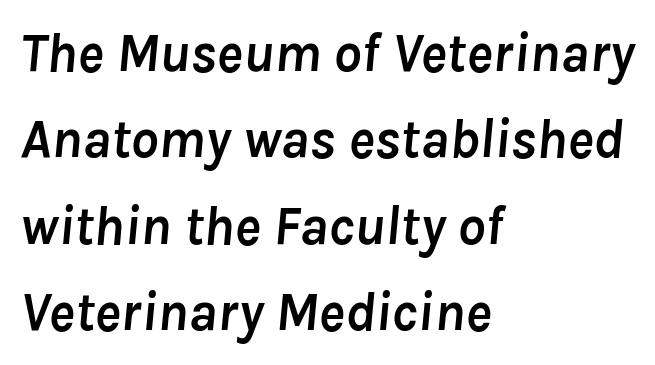
{"italic": "yes", "lean": "right", "slant_degrees": 8, "bold": "yes", "weight": "semibold", "width": "normal", "stroke_contrast": "low", "x_height": "medium", "monospaced": "no", "underline": "no", "align": "left", "line_spacing": "normal", "line_spacing_ratio": 1.57, "letter_spacing": "normal", "letter_spacing_em": 0.0, "glyph_px": 55}
